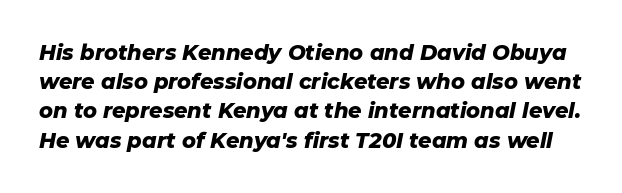
{"italic": "yes", "lean": "right", "slant_degrees": 11, "bold": "yes", "underline": "no", "line_spacing": "normal", "line_spacing_ratio": 1.39, "letter_spacing": "normal", "letter_spacing_em": 0.0, "glyph_px": 21}
